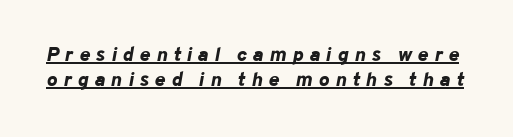
Q: Is the text bold? A: Yes.
Q: Is the text italic (slanted)? A: Yes, it leans right by about 10 degrees.
Q: Is the text underlined? A: Yes.
Q: Is the spacing between letters normal or unusually wide? A: Unusually wide.
Q: Is the spacing between lines tight, normal or loose? A: Normal.
